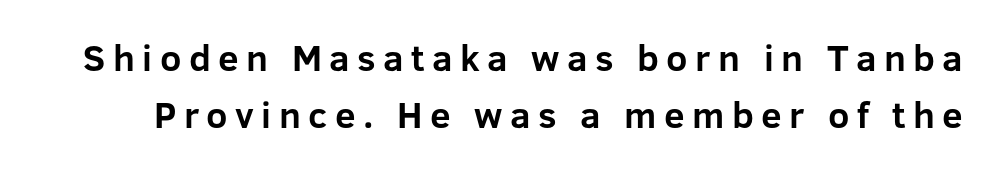
The image shows 37 px bold sans-serif type, upright; set normal line spacing (1.55x), unusually wide letter spacing (+0.2 em), not underlined; low stroke contrast and a medium x-height.
